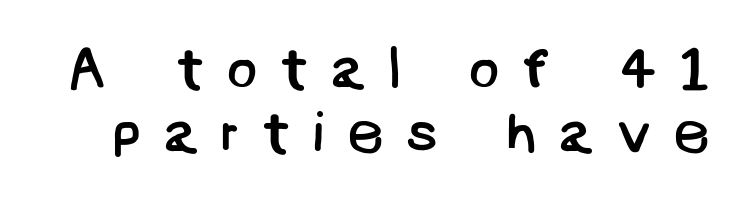
Q: Is the text bold? A: No.
Q: Is the typeface a serif or a sans-serif typeface? A: Sans-serif.
Q: Is the text underlined? A: No.
Q: Is the spacing between letters normal or unusually wide? A: Unusually wide.
Q: Is the spacing between lines tight, normal or loose? A: Tight.
Q: Width (condensed, normal, or wide)? A: Normal.
Q: Stroke contrast? A: Low.
Q: x-height? A: Large.
